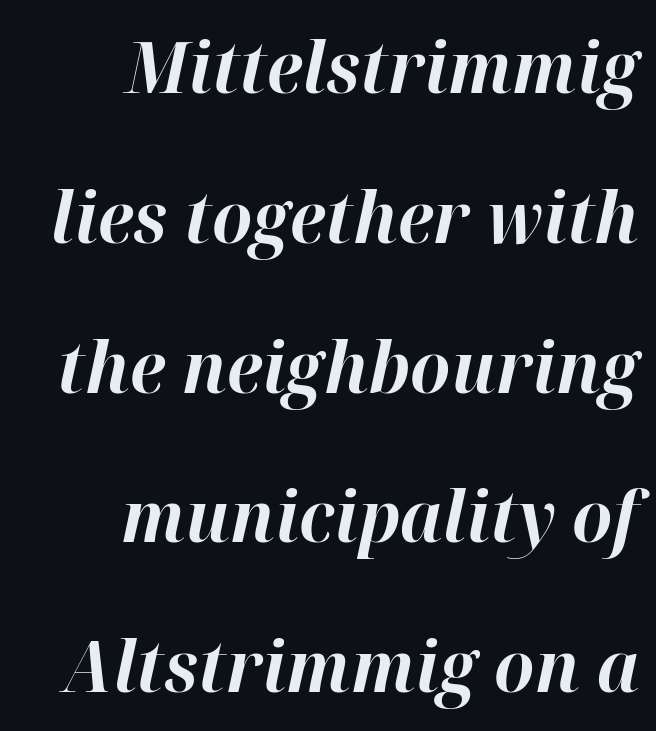
The block of text is sparse from top to bottom, with ample space between rows. These lines are rendered in a variable-pitch font. Casual observation: everything's shoved over to the right. Heavy-handed strokes throughout: this text is bold. Bare-footed words on every line.
